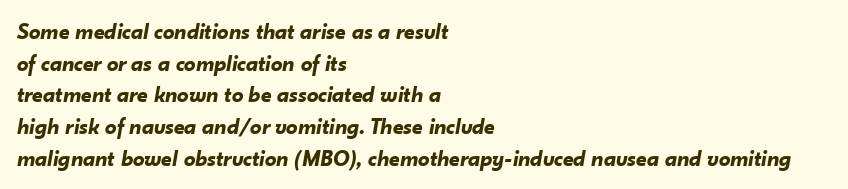
The image shows 23 px bold type, italic (leaning right); set left-aligned, normal line spacing (1.38x), normal letter spacing, not underlined.
